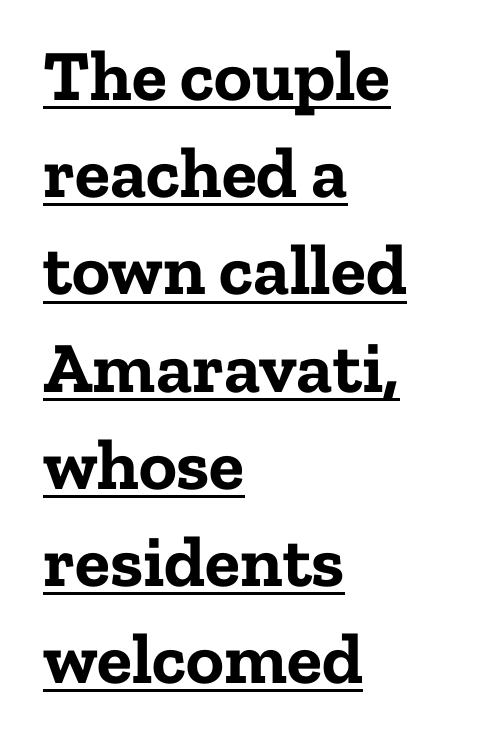
Q: Is the text bold? A: Yes.
Q: Is the text italic (slanted)? A: No, it is upright.
Q: Is the typeface a serif or a sans-serif typeface? A: Serif.
Q: Is the text underlined? A: Yes.
Q: How is the paragraph aligned? A: Left-aligned.
Q: Is the spacing between letters normal or unusually wide? A: Normal.
Q: Is the spacing between lines tight, normal or loose? A: Normal.
Q: Width (condensed, normal, or wide)? A: Normal.
Q: Stroke contrast? A: Low.
Q: x-height? A: Medium.
Q: Monospaced? A: No.
